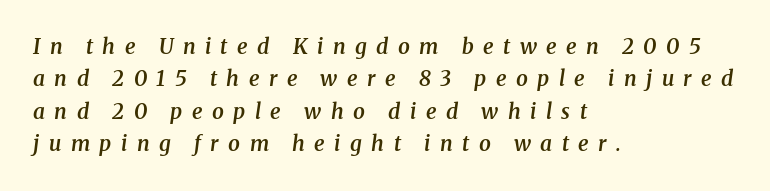
{"italic": "yes", "lean": "right", "slant_degrees": 8, "bold": "semi", "underline": "no", "align": "left", "line_spacing": "normal", "line_spacing_ratio": 1.54, "letter_spacing": "wide", "letter_spacing_em": 0.45, "glyph_px": 21}
